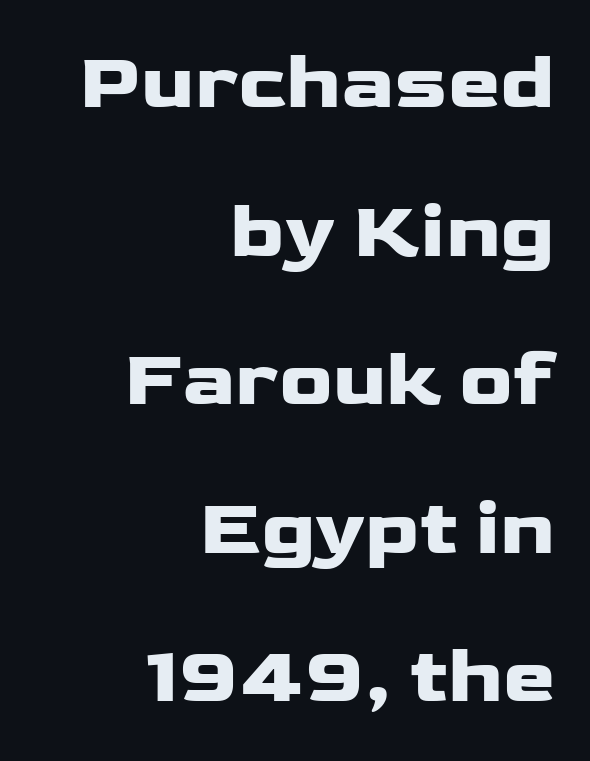
On the weight axis this lands at bold, roughly 700. Think of a printed novel: that variable character pitch is what you see here. The paragraph shown leans on its right margin. Does the type have serifs? No, each stem ends abruptly.
